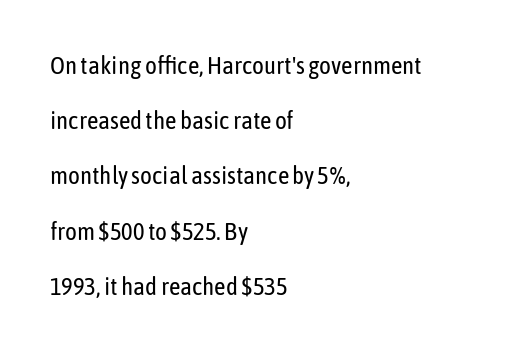
The image shows 25 px text type, upright; set left-aligned, loose line spacing (2.21x), normal letter spacing, not underlined.
